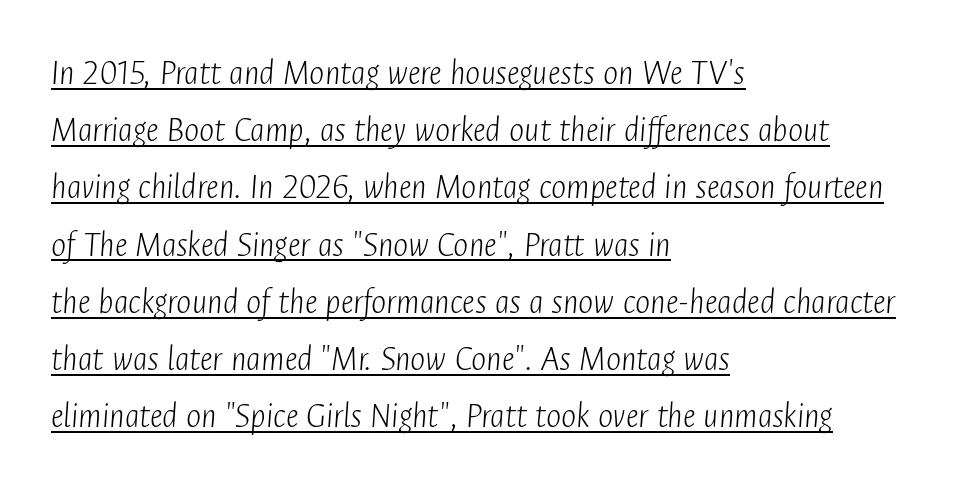
Q: Is the text bold? A: No.
Q: Is the text italic (slanted)? A: Yes, it leans right by about 4 degrees.
Q: Is the text underlined? A: Yes.
Q: How is the paragraph aligned? A: Left-aligned.
Q: Is the spacing between letters normal or unusually wide? A: Normal.
Q: Is the spacing between lines tight, normal or loose? A: Normal.
Q: Width (condensed, normal, or wide)? A: Condensed.
Q: Stroke contrast? A: Low.
Q: x-height? A: Medium.
Q: Monospaced? A: No.
